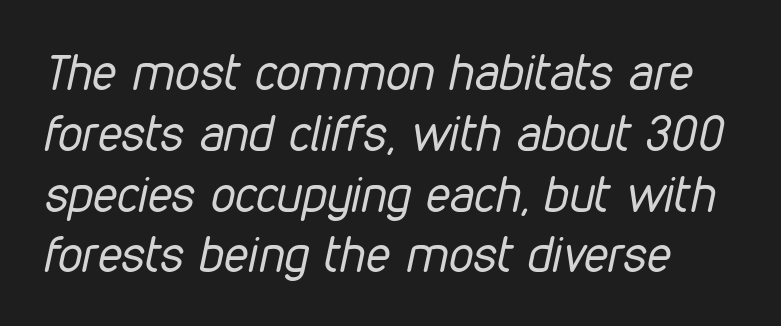
{"italic": "yes", "lean": "right", "slant_degrees": 12, "bold": "no", "weight": "regular", "width": "condensed", "stroke_contrast": "low", "x_height": "medium", "monospaced": "no", "underline": "no", "line_spacing_ratio": 1.24, "letter_spacing": "normal", "letter_spacing_em": 0.0, "glyph_px": 49}
